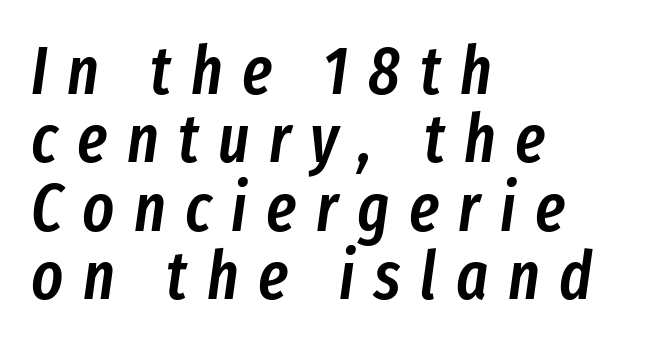
The image shows 67 px semibold, condensed type, italic (leaning right); set left-aligned, tight line spacing (1.02x), unusually wide letter spacing (+0.29 em), not underlined; low stroke contrast and a medium x-height.
